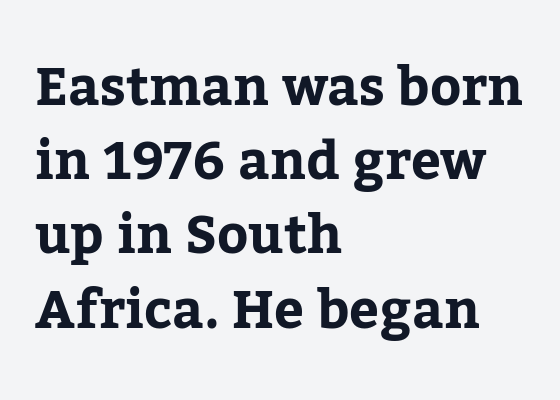
{"serif": "yes", "italic": "no", "width": "normal", "stroke_contrast": "low", "x_height": "medium", "monospaced": "no", "underline": "no", "align": "left", "line_spacing": "normal", "line_spacing_ratio": 1.4, "letter_spacing": "normal", "letter_spacing_em": 0.0, "glyph_px": 53}
